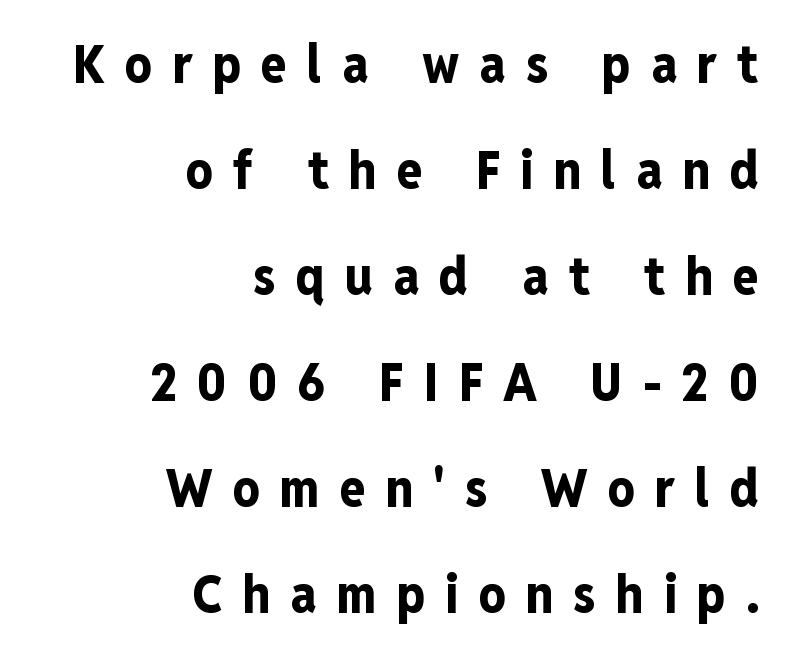
{"serif": "no", "italic": "no", "bold": "yes", "weight": "bold", "width": "condensed", "stroke_contrast": "low", "x_height": "medium", "monospaced": "no", "underline": "no", "align": "right", "line_spacing": "loose", "line_spacing_ratio": 2.0, "letter_spacing": "wide", "letter_spacing_em": 0.38, "glyph_px": 53}
